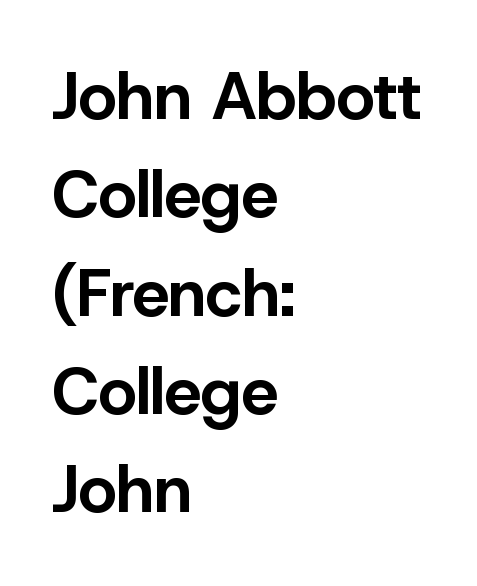
{"serif": "no", "italic": "no", "bold": "yes", "weight": "bold", "width": "normal", "stroke_contrast": "low", "x_height": "medium", "monospaced": "no", "underline": "no", "align": "left", "line_spacing": "normal", "line_spacing_ratio": 1.49, "letter_spacing": "normal", "letter_spacing_em": 0.0, "glyph_px": 66}
